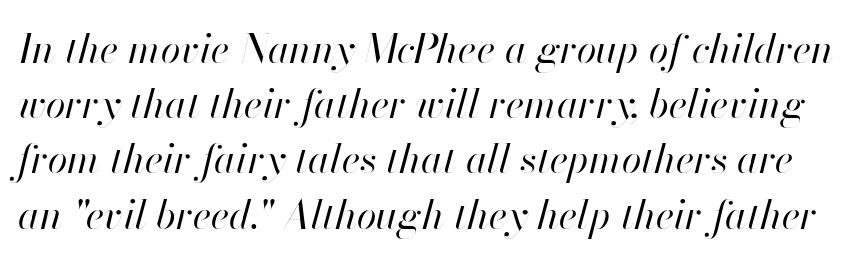
Q: Is the text bold? A: No.
Q: Is the text italic (slanted)? A: Yes, it leans right by about 13 degrees.
Q: Is the text underlined? A: No.
Q: Is the spacing between letters normal or unusually wide? A: Normal.
Q: Is the spacing between lines tight, normal or loose? A: Normal.
Q: Width (condensed, normal, or wide)? A: Normal.
Q: Stroke contrast? A: High.
Q: x-height? A: Small.
Q: Monospaced? A: No.
